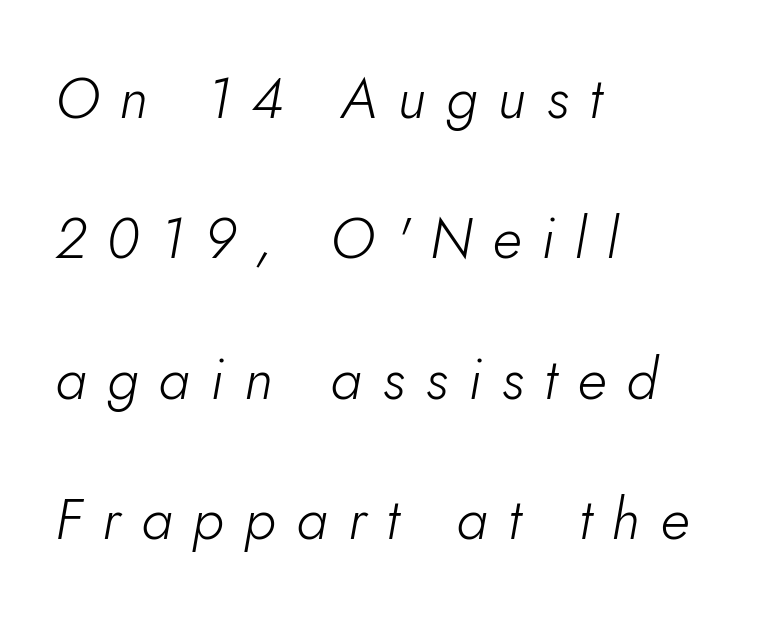
Q: Is the text bold? A: No.
Q: Is the text italic (slanted)? A: Yes, it leans right by about 10 degrees.
Q: Is the text underlined? A: No.
Q: How is the paragraph aligned? A: Left-aligned.
Q: Is the spacing between letters normal or unusually wide? A: Unusually wide.
Q: Is the spacing between lines tight, normal or loose? A: Loose.
Q: Width (condensed, normal, or wide)? A: Normal.
Q: Stroke contrast? A: Low.
Q: x-height? A: Small.
Q: Monospaced? A: No.
